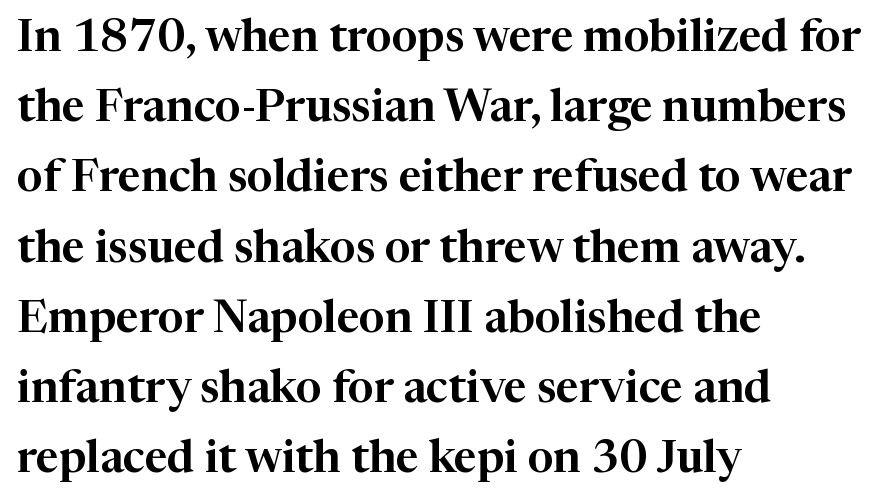
Q: Is the text italic (slanted)? A: No, it is upright.
Q: Is the typeface a serif or a sans-serif typeface? A: Serif.
Q: Is the text underlined? A: No.
Q: How is the paragraph aligned? A: Left-aligned.
Q: Is the spacing between letters normal or unusually wide? A: Normal.
Q: Is the spacing between lines tight, normal or loose? A: Normal.
Q: Width (condensed, normal, or wide)? A: Normal.
Q: Stroke contrast? A: High.
Q: x-height? A: Medium.
Q: Monospaced? A: No.
